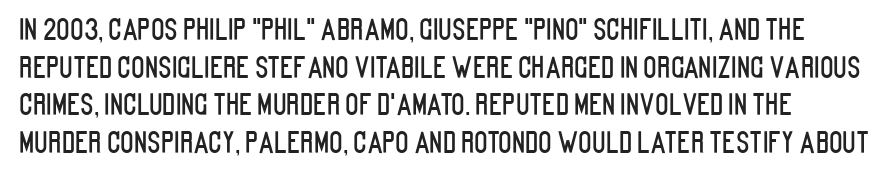
Standard letterfit; no display-style spreading of the glyphs. The type family on display is of the sans-serif kind. The face used here is proportionally spaced, like ordinary book or web type. Plain, unruled lines of type.
